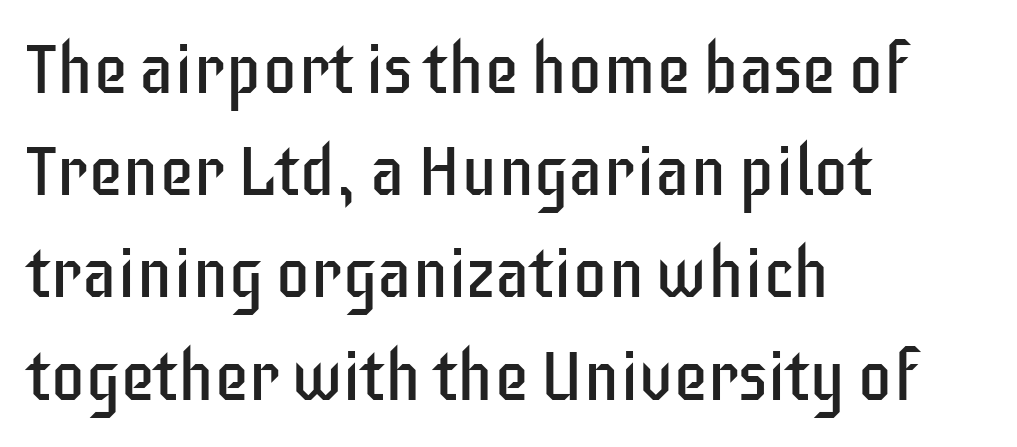
{"serif": "no", "italic": "no", "bold": "no", "weight": "regular", "width": "condensed", "stroke_contrast": "low", "x_height": "large", "monospaced": "no", "underline": "no", "align": "left", "line_spacing": "normal", "line_spacing_ratio": 1.46, "letter_spacing": "normal", "letter_spacing_em": 0.0, "glyph_px": 70}
